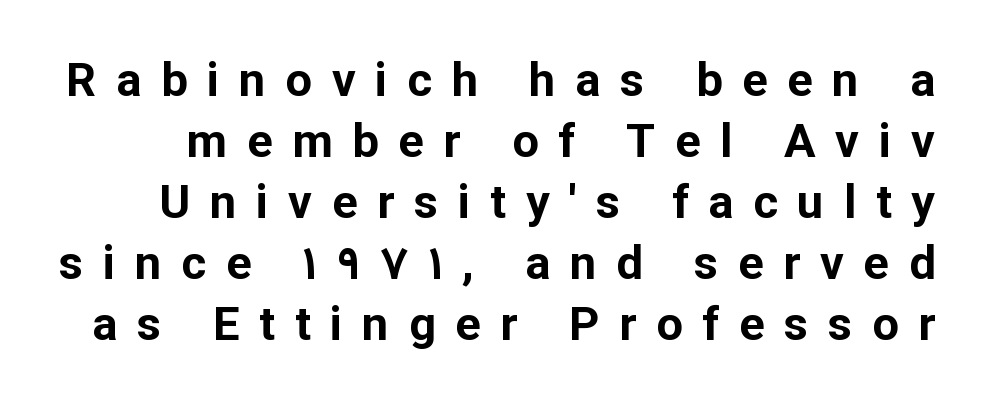
Plenty of ink on the page — the face is bold. Unmarked baselines from the first word to the last. Vertically, the passage feels balanced, rows spaced as you'd expect. These lines are rendered in a variable-pitch font.
